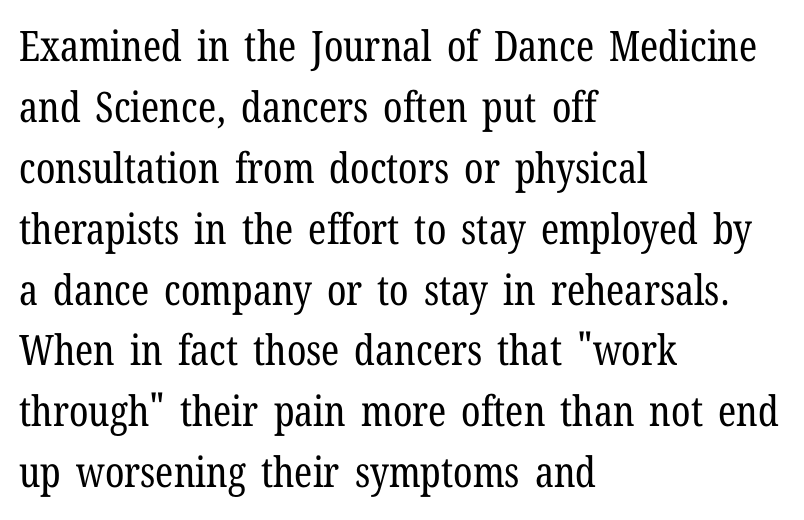
The image shows 42 px regular-weight, condensed serif type, upright; set left-aligned, normal line spacing (1.45x), normal letter spacing, not underlined; low stroke contrast and a medium x-height.
